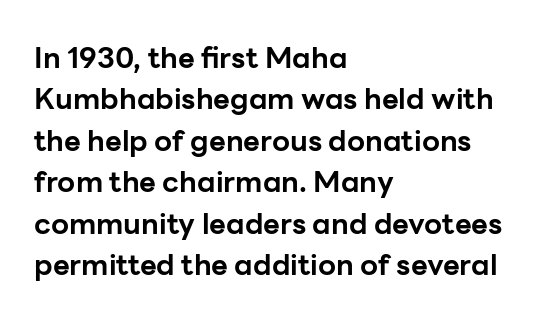
The image shows 29 px bold sans-serif type, upright; set left-aligned, normal line spacing (1.43x), normal letter spacing, not underlined; low stroke contrast and a medium x-height.
